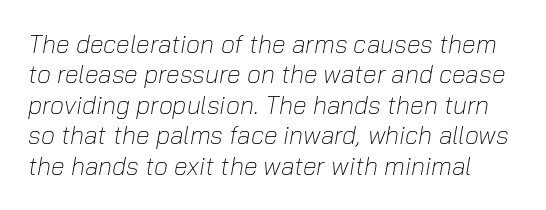
The font sits on the lighter half of the weight spectrum, regular included. Slanted lettering throughout. The gaps between neighbouring characters are ordinary and unremarkable. Plain, unruled lines of type.
